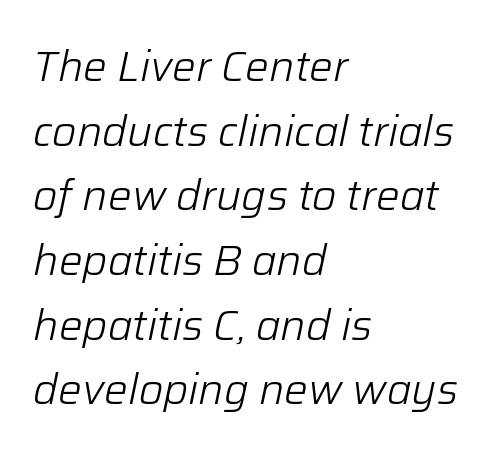
Q: Is the text bold? A: No.
Q: Is the text italic (slanted)? A: Yes, it leans right by about 12 degrees.
Q: Is the text underlined? A: No.
Q: How is the paragraph aligned? A: Left-aligned.
Q: Is the spacing between letters normal or unusually wide? A: Normal.
Q: Is the spacing between lines tight, normal or loose? A: Normal.
Q: Width (condensed, normal, or wide)? A: Normal.
Q: Stroke contrast? A: Low.
Q: x-height? A: Medium.
Q: Monospaced? A: No.
